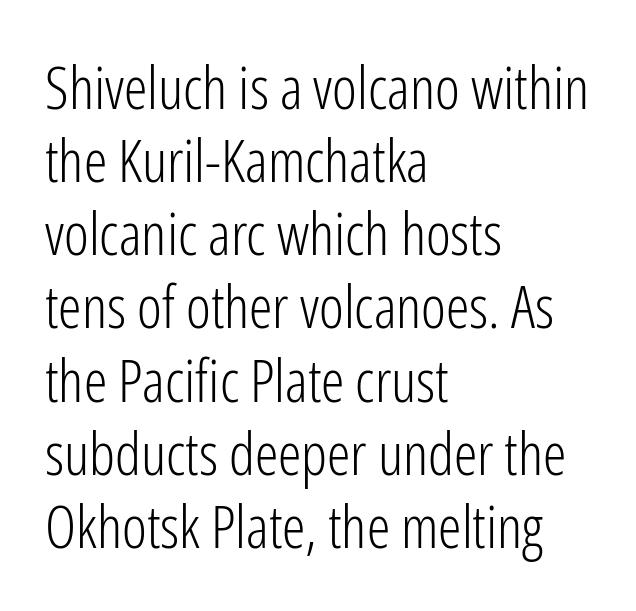
Q: Is the text bold? A: No.
Q: Is the text italic (slanted)? A: No, it is upright.
Q: Is the typeface a serif or a sans-serif typeface? A: Sans-serif.
Q: Is the text underlined? A: No.
Q: How is the paragraph aligned? A: Left-aligned.
Q: Is the spacing between letters normal or unusually wide? A: Normal.
Q: Width (condensed, normal, or wide)? A: Condensed.
Q: Stroke contrast? A: Low.
Q: x-height? A: Medium.
Q: Monospaced? A: No.
